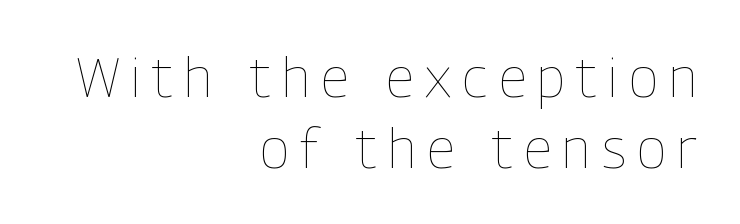
Q: Is the text bold? A: No.
Q: Is the text italic (slanted)? A: No, it is upright.
Q: Is the text underlined? A: No.
Q: How is the paragraph aligned? A: Right-aligned.
Q: Is the spacing between letters normal or unusually wide? A: Unusually wide.
Q: Is the spacing between lines tight, normal or loose? A: Normal.
Q: Width (condensed, normal, or wide)? A: Condensed.
Q: Stroke contrast? A: Low.
Q: x-height? A: Medium.
Q: Monospaced? A: No.
